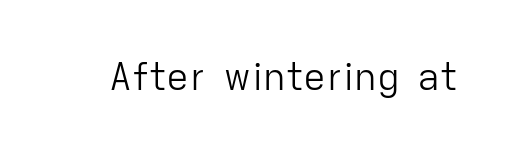
The image shows 38 px light sans-serif type, upright; set normal letter spacing, not underlined; low stroke contrast and a medium x-height.
